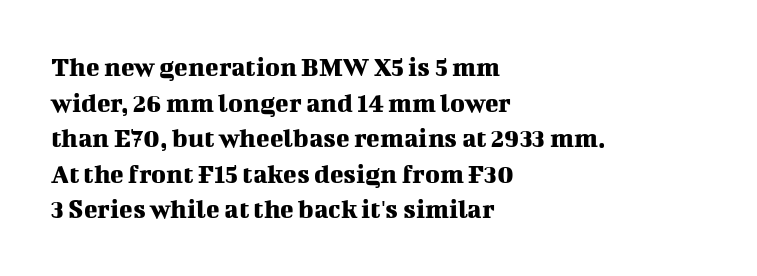
{"serif": "yes", "italic": "no", "width": "normal", "stroke_contrast": "medium", "x_height": "medium", "monospaced": "no", "underline": "no", "align": "left", "line_spacing": "normal", "line_spacing_ratio": 1.27, "letter_spacing": "normal", "letter_spacing_em": 0.0, "glyph_px": 28}
